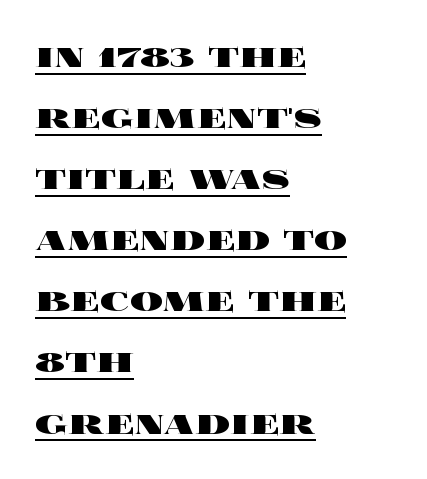
The image shows 41 px heavy, wide type, upright; set left-aligned, normal line spacing (1.49x), normal letter spacing, underlined; a large x-height.
